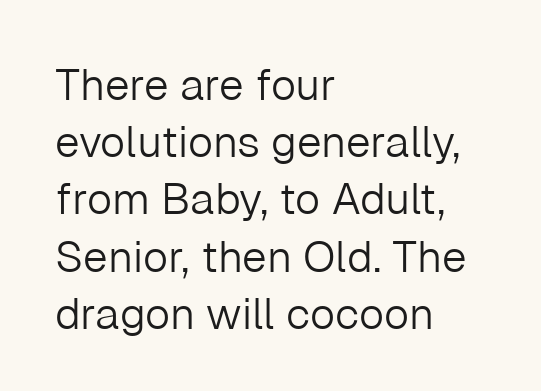
The image shows 44 px light sans-serif type, upright; set left-aligned, normal line spacing (1.3x), normal letter spacing, not underlined; low stroke contrast and a medium x-height.
